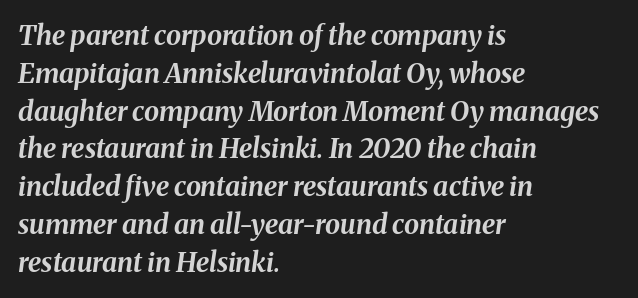
Q: Is the text bold? A: Yes.
Q: Is the text italic (slanted)? A: Yes, it leans right by about 8 degrees.
Q: Is the text underlined? A: No.
Q: How is the paragraph aligned? A: Left-aligned.
Q: Is the spacing between letters normal or unusually wide? A: Normal.
Q: Is the spacing between lines tight, normal or loose? A: Normal.
